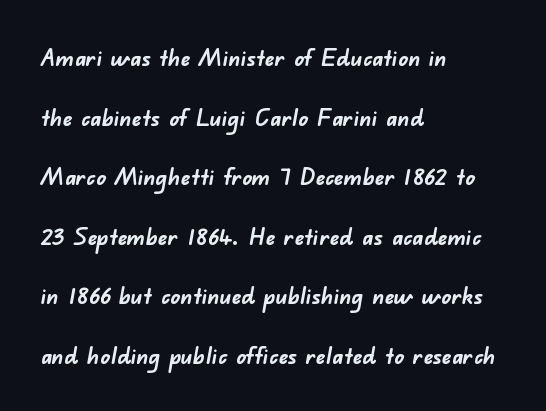
The foot of each line stays bare and open. The strokes are fattened all the way to bold. A student would call this left alignment; a typographer would say flush left, rag right. Spacing between characters is what you'd get straight out of the box. Quick note: interline space is abundant.
